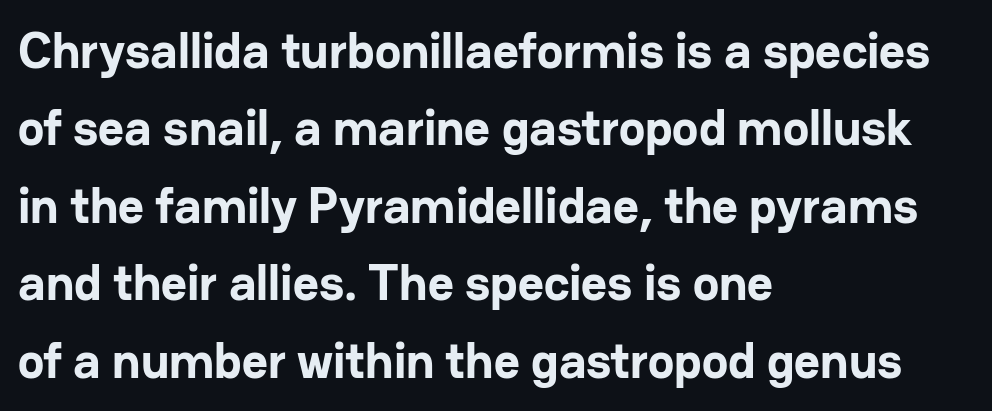
{"serif": "no", "italic": "no", "bold": "yes", "weight": "bold", "width": "normal", "stroke_contrast": "low", "x_height": "medium", "monospaced": "no", "underline": "no", "align": "left", "line_spacing": "normal", "line_spacing_ratio": 1.55, "letter_spacing": "normal", "letter_spacing_em": 0.0, "glyph_px": 50}
